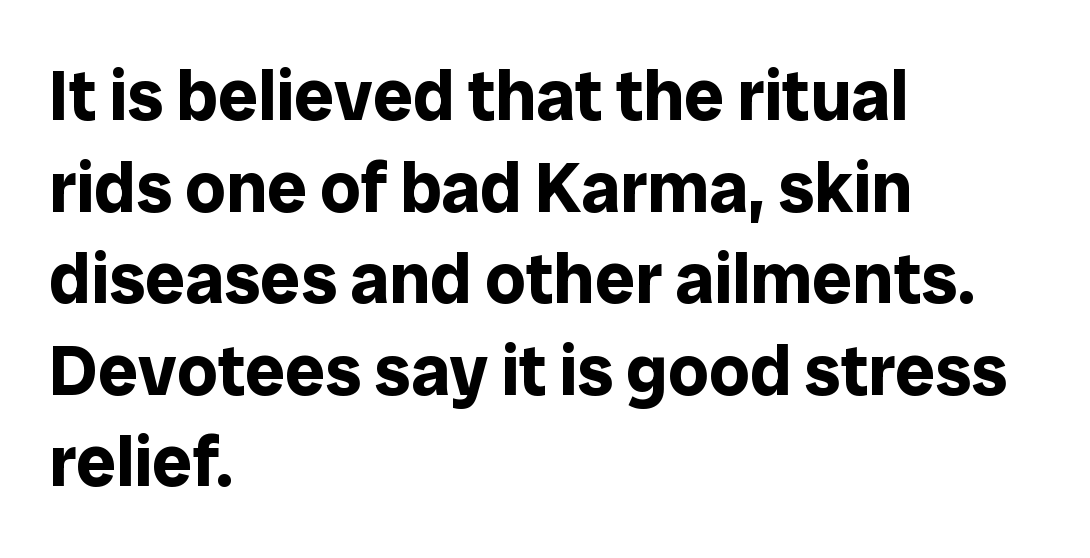
A bare baseline throughout the passage. The vertical gap from one line to the next is medium. Honestly, the letter spacing is just normal — you wouldn't notice it. Caption: bold face, heavy strokes. The passage shown is typed in a proportional face where columns would drift.
